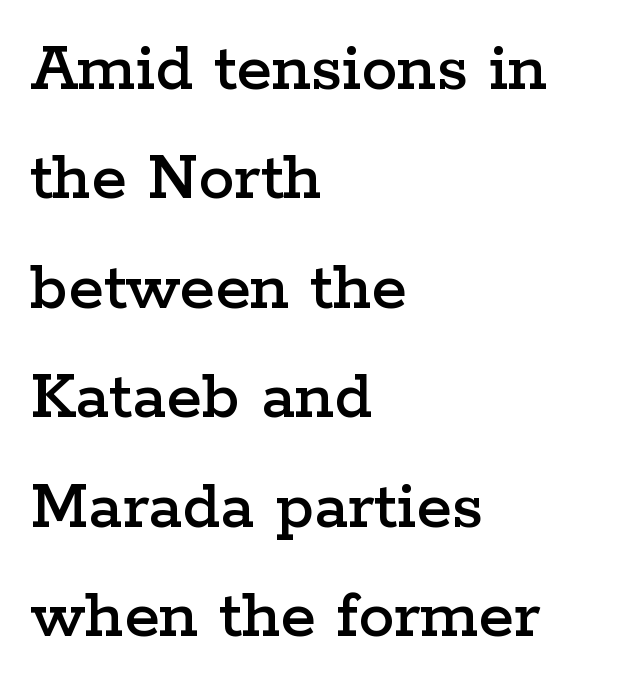
Q: Is the text italic (slanted)? A: No, it is upright.
Q: Is the typeface a serif or a sans-serif typeface? A: Serif.
Q: Is the text underlined? A: No.
Q: How is the paragraph aligned? A: Left-aligned.
Q: Is the spacing between letters normal or unusually wide? A: Normal.
Q: Is the spacing between lines tight, normal or loose? A: Normal.
Q: Width (condensed, normal, or wide)? A: Wide.
Q: Stroke contrast? A: Low.
Q: x-height? A: Medium.
Q: Monospaced? A: No.
